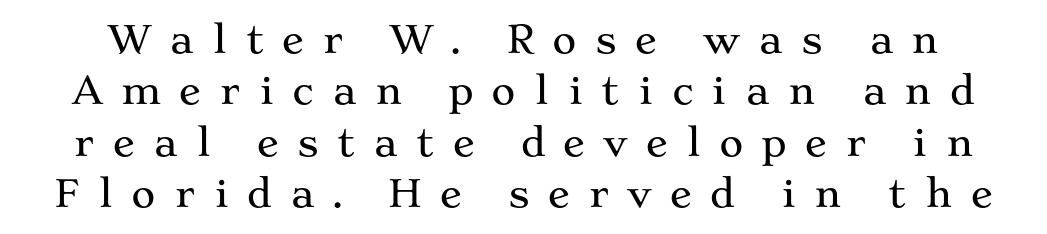
The image shows 37 px wide serif type, upright; set normal line spacing (1.39x), unusually wide letter spacing (+0.49 em), not underlined; medium stroke contrast and a medium x-height.
